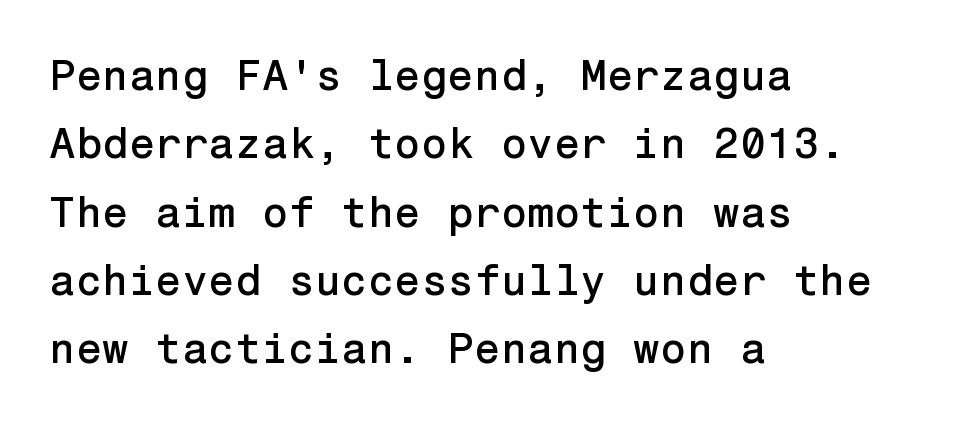
The image shows 43 px sans-serif type, upright; set left-aligned, normal line spacing (1.59x), normal letter spacing, not underlined; low stroke contrast and a medium x-height.
